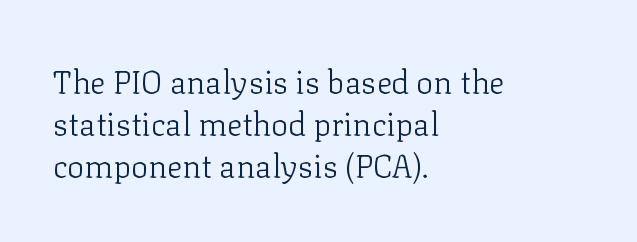
{"serif": "yes", "italic": "no", "bold": "no", "weight": "light", "width": "normal", "stroke_contrast": "low", "x_height": "medium", "monospaced": "no", "underline": "no", "align": "left", "line_spacing": "normal", "line_spacing_ratio": 1.32, "letter_spacing": "normal", "letter_spacing_em": 0.0, "glyph_px": 32}
